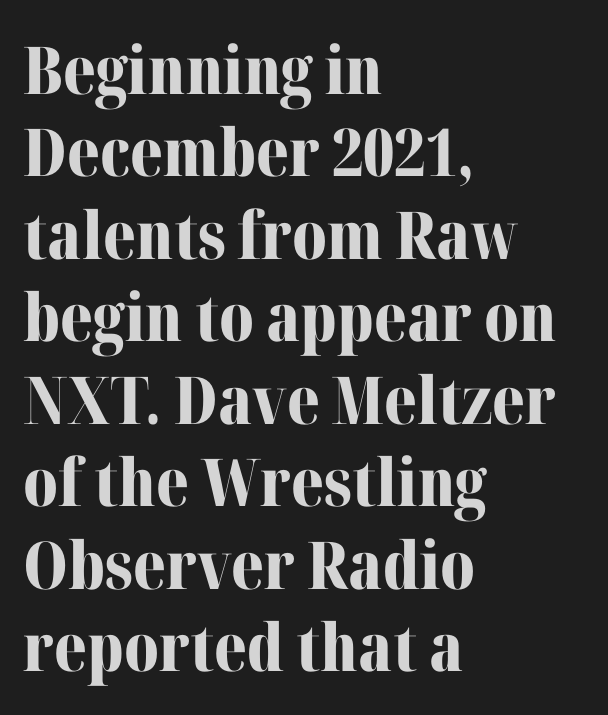
Plain, unruled lines of type. Does the copy run flush right? No — it runs flush left. Spacing between characters is what you'd get straight out of the box. Look at the bottom of the vertical strokes: they flare into serifs here. Looks like regular typesetting: each glyph gets only the width it needs.
